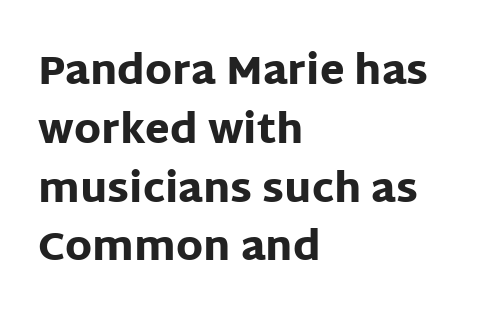
The image shows 40 px heavy sans-serif type, upright; set left-aligned, normal line spacing (1.47x), normal letter spacing, not underlined; low stroke contrast and a large x-height.
